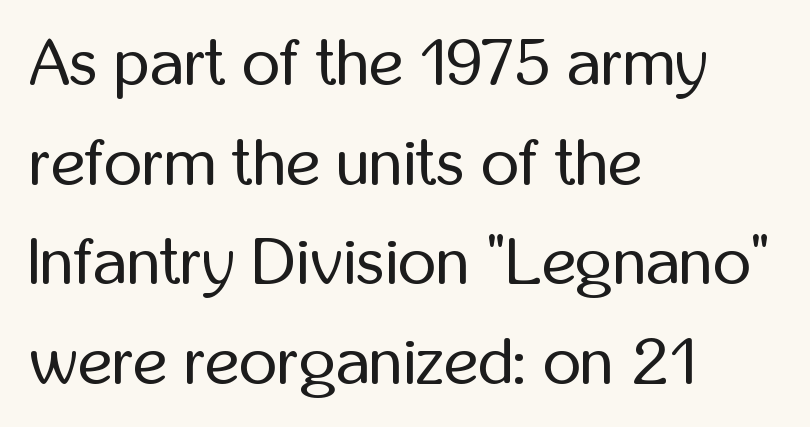
{"serif": "no", "italic": "no", "bold": "no", "weight": "regular", "width": "condensed", "stroke_contrast": "low", "x_height": "medium", "monospaced": "no", "underline": "no", "align": "left", "line_spacing": "normal", "line_spacing_ratio": 1.51, "letter_spacing": "normal", "letter_spacing_em": 0.0, "glyph_px": 66}
